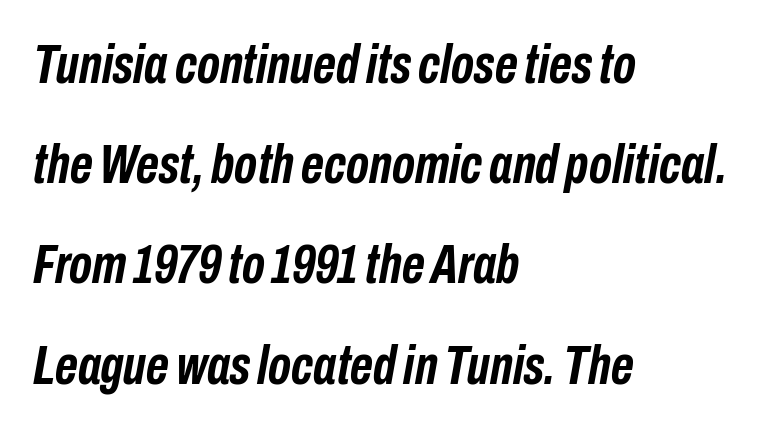
Q: Is the text bold? A: Yes.
Q: Is the text italic (slanted)? A: Yes, it leans right by about 10 degrees.
Q: Is the text underlined? A: No.
Q: How is the paragraph aligned? A: Left-aligned.
Q: Is the spacing between letters normal or unusually wide? A: Normal.
Q: Width (condensed, normal, or wide)? A: Condensed.
Q: Stroke contrast? A: Low.
Q: x-height? A: Medium.
Q: Monospaced? A: No.
